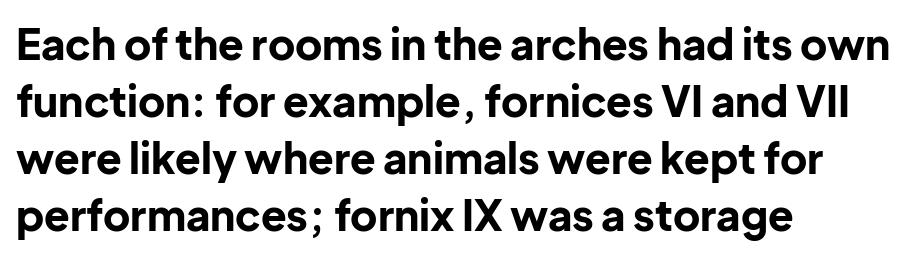
Q: Is the text bold? A: Yes.
Q: Is the text italic (slanted)? A: No, it is upright.
Q: Is the typeface a serif or a sans-serif typeface? A: Sans-serif.
Q: Is the text underlined? A: No.
Q: How is the paragraph aligned? A: Left-aligned.
Q: Is the spacing between letters normal or unusually wide? A: Normal.
Q: Is the spacing between lines tight, normal or loose? A: Normal.
Q: Width (condensed, normal, or wide)? A: Normal.
Q: Stroke contrast? A: Low.
Q: x-height? A: Medium.
Q: Monospaced? A: No.
